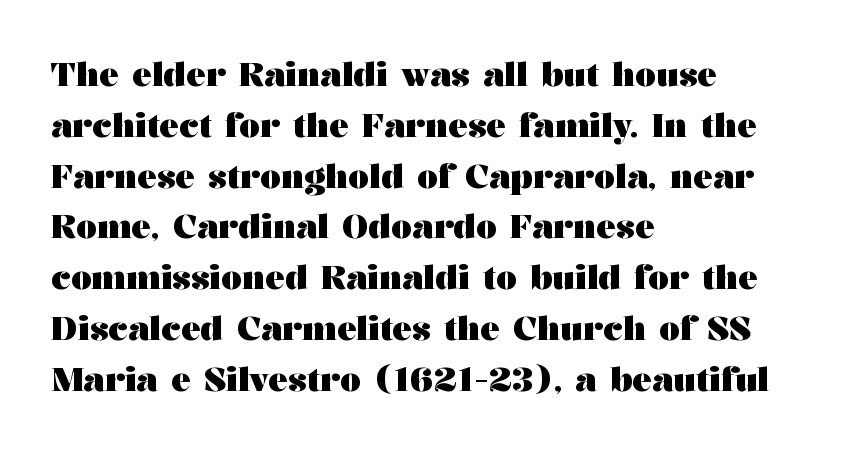
Q: Is the text bold? A: Yes.
Q: Is the text italic (slanted)? A: No, it is upright.
Q: Is the typeface a serif or a sans-serif typeface? A: Serif.
Q: Is the text underlined? A: No.
Q: How is the paragraph aligned? A: Left-aligned.
Q: Is the spacing between letters normal or unusually wide? A: Normal.
Q: Is the spacing between lines tight, normal or loose? A: Normal.
Q: Width (condensed, normal, or wide)? A: Wide.
Q: Stroke contrast? A: Medium.
Q: x-height? A: Medium.
Q: Monospaced? A: No.
